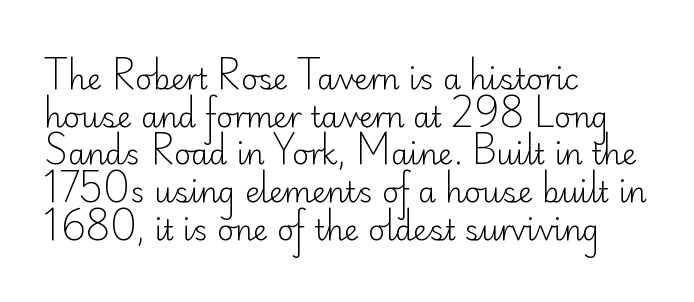
The image shows 29 px light sans-serif type, upright; set left-aligned, normal line spacing (1.3x), normal letter spacing, not underlined; low stroke contrast and a small x-height.
